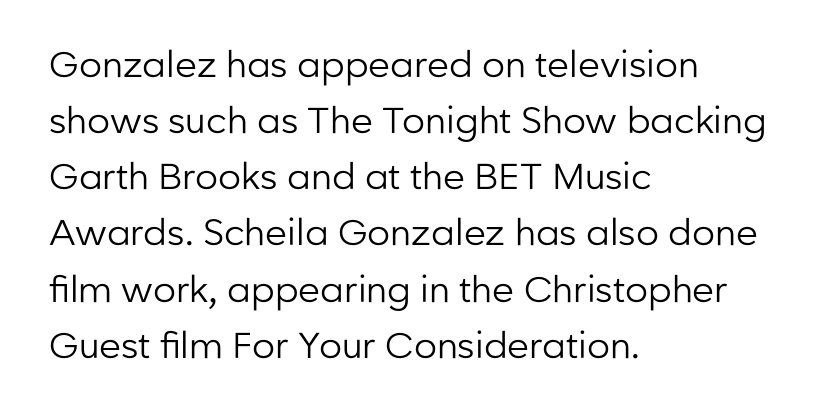
The passage shown is typed in a proportional face where columns would drift. The face used here is a sans, in the tradition of grotesques and geometrics. Each line starts at the same left margin while the right side varies. Ascenders rise straight up at ninety degrees.
